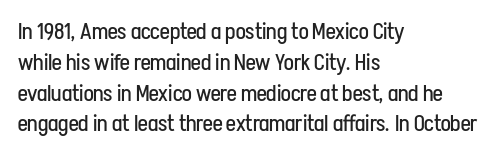
Descenders are the only things crossing below the line. The font sits on the lighter half of the weight spectrum, regular included. Does the copy run flush right? No — it runs flush left. Vertically, the passage feels balanced, rows spaced as you'd expect.
